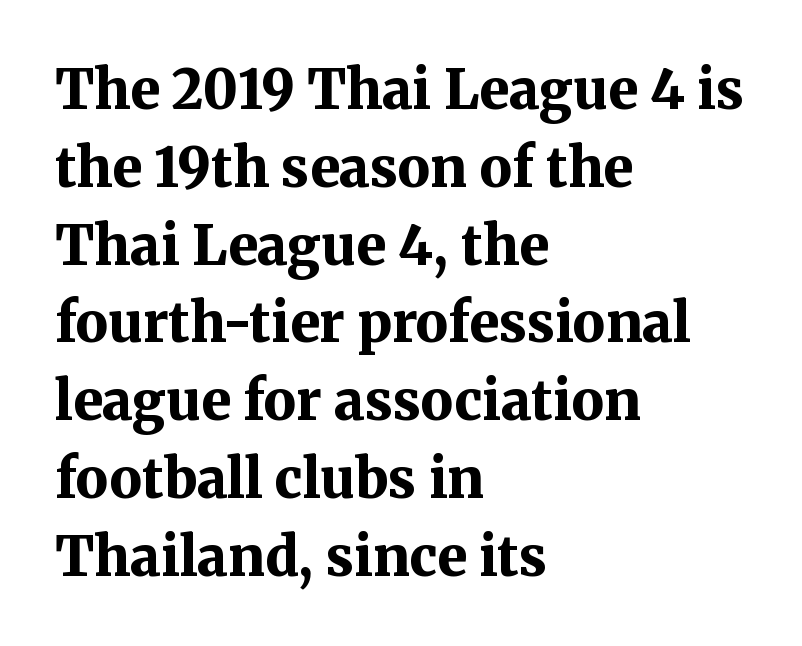
Q: Is the text bold? A: Yes.
Q: Is the text italic (slanted)? A: No, it is upright.
Q: Is the typeface a serif or a sans-serif typeface? A: Serif.
Q: Is the text underlined? A: No.
Q: How is the paragraph aligned? A: Left-aligned.
Q: Is the spacing between letters normal or unusually wide? A: Normal.
Q: Is the spacing between lines tight, normal or loose? A: Normal.
Q: Width (condensed, normal, or wide)? A: Normal.
Q: Stroke contrast? A: Medium.
Q: x-height? A: Medium.
Q: Monospaced? A: No.
